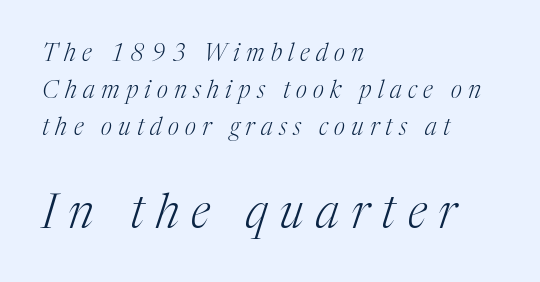
A typesetter would mark this as italic. Spacing verdict: proportional, widths tailored to each character. The paragraph shown leans on its left margin. Classification — serif. Reading down the column, the eye jumps a familiar distance to each next line. Caption: face not bold, strokes unweighted.
